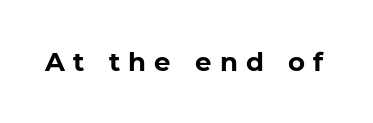
{"italic": "no", "bold": "yes", "underline": "no", "letter_spacing": "wide", "letter_spacing_em": 0.32, "glyph_px": 26}
